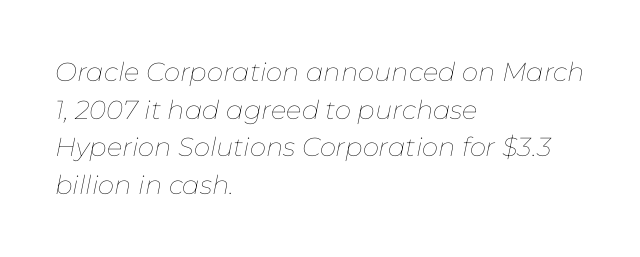
Caption: multi-line text, flush left, ragged right. Tall strokes in this sample are angled rather than plumb. Stroke mass is kept to a normal reading level or below. Regarding leading, the lines here are spaced in the standard way.
